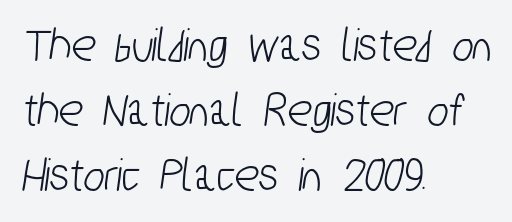
The image shows 50 px condensed sans-serif type; set left-aligned, normal line spacing (1.3x), normal letter spacing, not underlined; low stroke contrast and a medium x-height.
